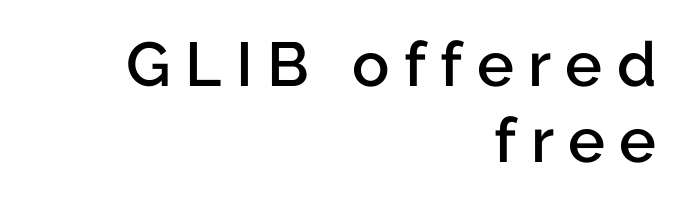
{"serif": "no", "italic": "no", "bold": "semi", "weight": "semibold", "width": "normal", "stroke_contrast": "low", "x_height": "medium", "monospaced": "no", "underline": "no", "align": "right", "line_spacing_ratio": 1.23, "letter_spacing": "wide", "letter_spacing_em": 0.23, "glyph_px": 62}
